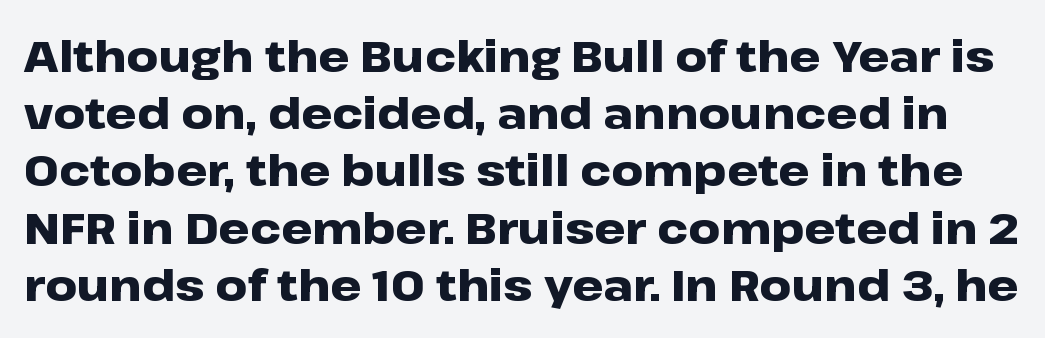
{"serif": "no", "italic": "no", "bold": "yes", "weight": "heavy", "width": "wide", "stroke_contrast": "low", "x_height": "medium", "monospaced": "no", "underline": "no", "line_spacing": "normal", "line_spacing_ratio": 1.3, "letter_spacing": "normal", "letter_spacing_em": 0.0, "glyph_px": 44}
